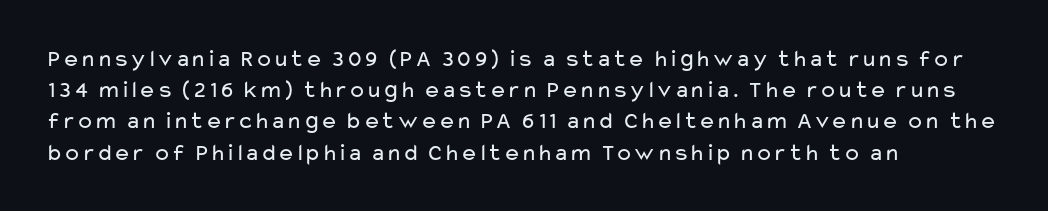
Q: Is the text bold? A: No.
Q: Is the text italic (slanted)? A: No, it is upright.
Q: Is the text underlined? A: No.
Q: How is the paragraph aligned? A: Left-aligned.
Q: Is the spacing between letters normal or unusually wide? A: Normal.
Q: Is the spacing between lines tight, normal or loose? A: Normal.
